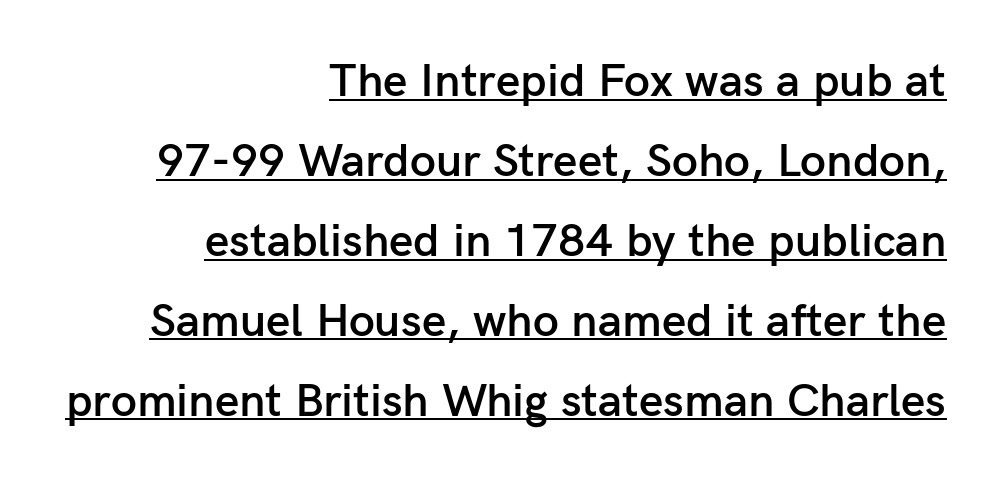
The image shows 47 px semibold sans-serif type, upright; set right-aligned, normal line spacing (1.7x), normal letter spacing, underlined; low stroke contrast and a medium x-height.
